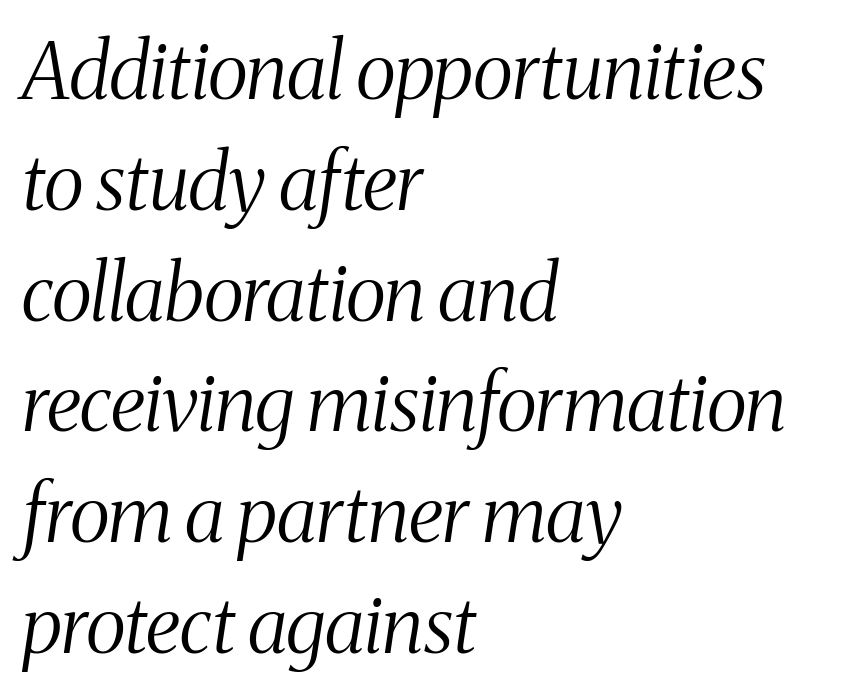
A typesetter would call this proportional, since set widths differ per character. The designer left line spacing at the default. The characters display serif detailing at their extremities. Has an underline been added? It has not.
